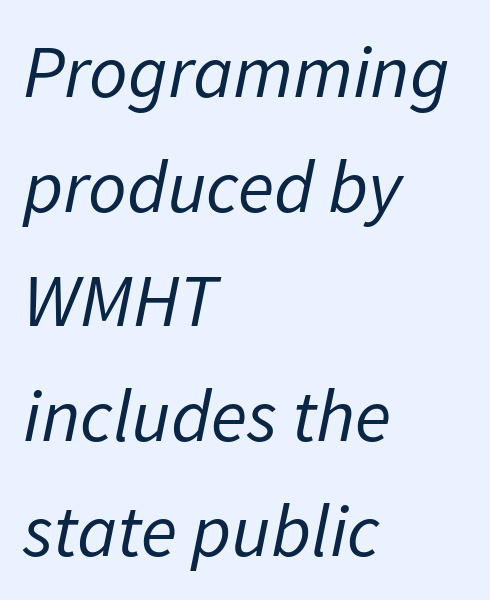
{"italic": "yes", "lean": "right", "slant_degrees": 11, "bold": "no", "weight": "regular", "width": "normal", "stroke_contrast": "low", "x_height": "medium", "monospaced": "no", "underline": "no", "align": "left", "line_spacing": "normal", "line_spacing_ratio": 1.53, "letter_spacing": "normal", "letter_spacing_em": 0.0, "glyph_px": 75}
